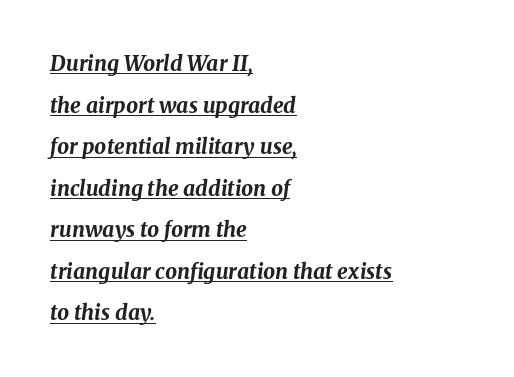
Horizontal bands of white between lines are thick stripes. Typeset ragged right — the left edge is the straight one. Quick note: underline on. The letterforms sit shoulder to shoulder at normal distance.
